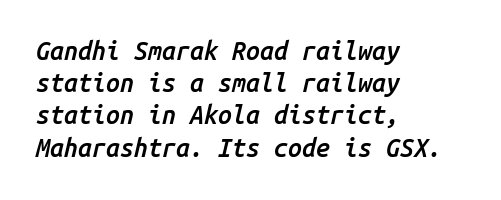
A student would call this left alignment; a typographer would say flush left, rag right. Honestly, the letter spacing is just normal — you wouldn't notice it. Has an underline been added? It has not. A bit beefed up — I'd call it semibold rather than bold.
